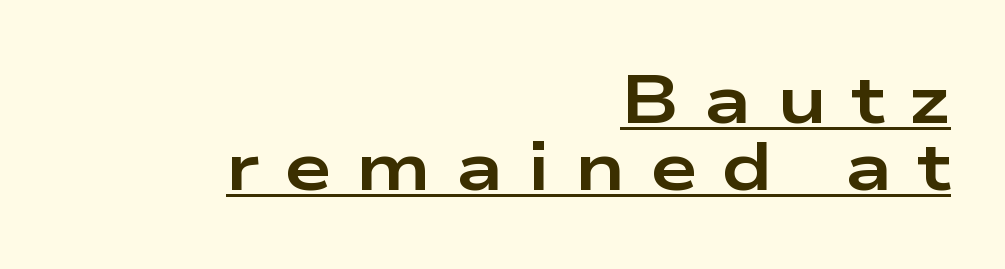
Tightly led — the rows are bunched. Characters remain perfectly vertical along every line. Each letter's strokes conclude bluntly, with no projecting serifs. Think of a printed novel: that variable character pitch is what you see here.
